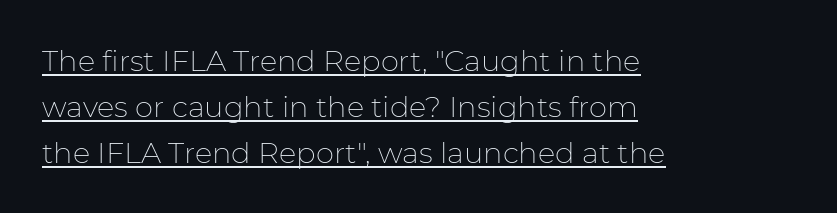
Q: Is the text bold? A: No.
Q: Is the text italic (slanted)? A: No, it is upright.
Q: Is the typeface a serif or a sans-serif typeface? A: Sans-serif.
Q: Is the text underlined? A: Yes.
Q: How is the paragraph aligned? A: Left-aligned.
Q: Is the spacing between letters normal or unusually wide? A: Normal.
Q: Is the spacing between lines tight, normal or loose? A: Normal.
Q: Width (condensed, normal, or wide)? A: Normal.
Q: Stroke contrast? A: Low.
Q: x-height? A: Medium.
Q: Monospaced? A: No.
